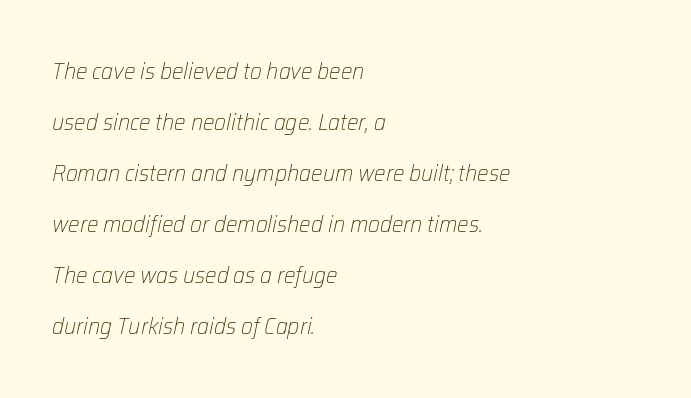
The passage shown leans; its letterforms are oblique. This rendering leaves character spacing at its baseline value. Vertical stems look standard width or narrower in stroke. If you measured baseline to baseline, you'd find a long distance.
